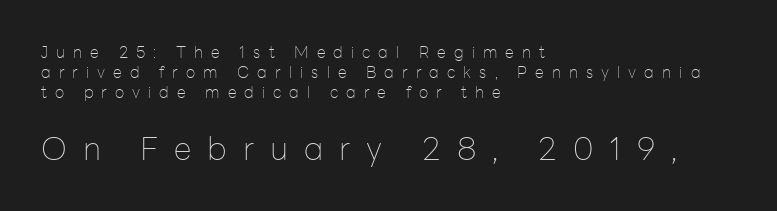
{"serif": "no", "italic": "no", "bold": "no", "weight": "thin", "width": "normal", "stroke_contrast": "low", "x_height": "medium", "monospaced": "no", "underline": "no", "align": "left", "line_spacing_ratio": 1.24, "letter_spacing": "wide", "letter_spacing_em": 0.5, "larger_block": "second", "size_ratio": 2.0, "glyph_px": 32}
